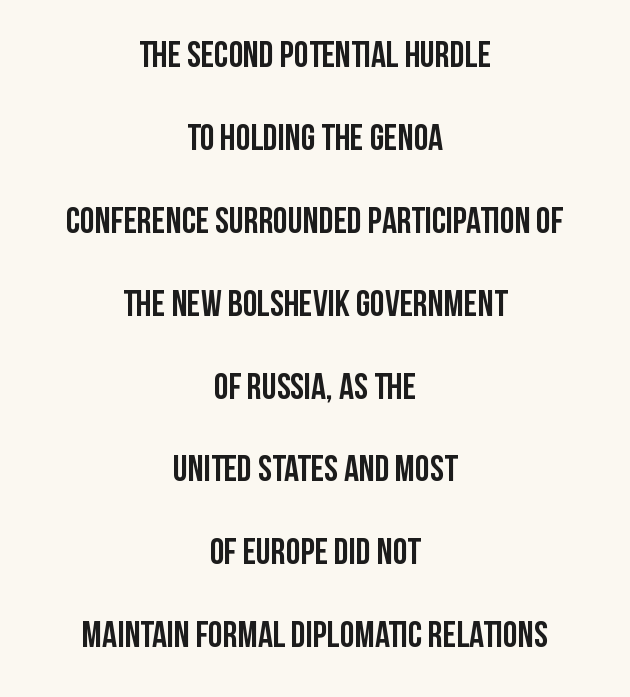
Does the weight exceed regular? Yes, all the way to bold. The passage shown is typeset with a sans-serif family. Spacing verdict: proportional, widths tailored to each character. The letters stand straight up with perfectly vertical stems. There is no visible air inserted between adjacent glyphs. Alignment: centered.
